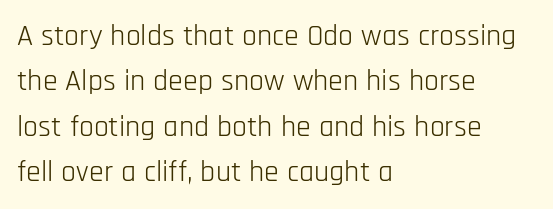
{"serif": "no", "italic": "no", "bold": "no", "weight": "light", "width": "condensed", "stroke_contrast": "low", "x_height": "large", "monospaced": "no", "underline": "no", "align": "left", "line_spacing": "normal", "line_spacing_ratio": 1.51, "letter_spacing": "normal", "letter_spacing_em": 0.0, "glyph_px": 30}
